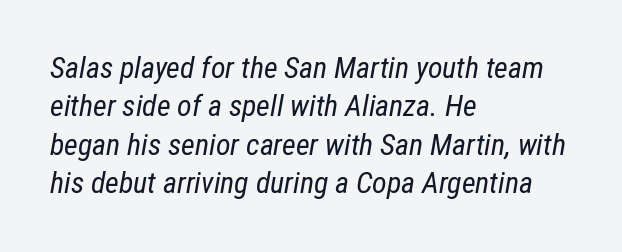
On a weight scale, this lands at 450 or below. Proportional: the letters do not fall into vertical columns. The typesetter chose a ragged-right arrangement here. How would I describe the line gaps? Plain and ordinary. Anything drawn beneath the words? Only blank space.
